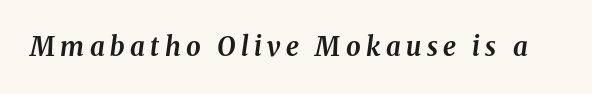
Q: Is the text bold? A: Yes.
Q: Is the text italic (slanted)? A: Yes, it leans right by about 8 degrees.
Q: Is the text underlined? A: No.
Q: Is the spacing between letters normal or unusually wide? A: Unusually wide.
